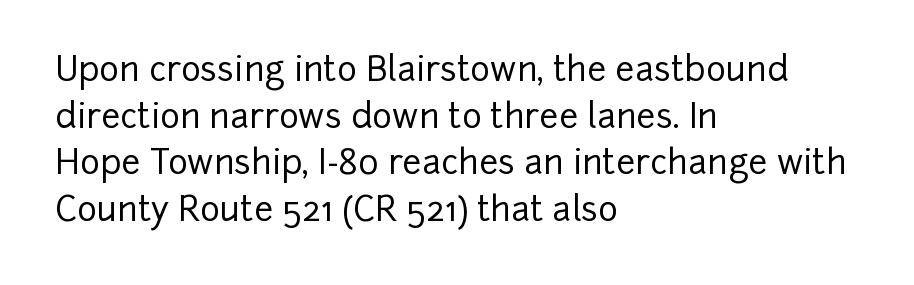
Q: Is the text italic (slanted)? A: No, it is upright.
Q: Is the typeface a serif or a sans-serif typeface? A: Sans-serif.
Q: Is the text underlined? A: No.
Q: How is the paragraph aligned? A: Left-aligned.
Q: Is the spacing between letters normal or unusually wide? A: Normal.
Q: Is the spacing between lines tight, normal or loose? A: Normal.
Q: Width (condensed, normal, or wide)? A: Normal.
Q: Stroke contrast? A: Low.
Q: x-height? A: Medium.
Q: Monospaced? A: No.
